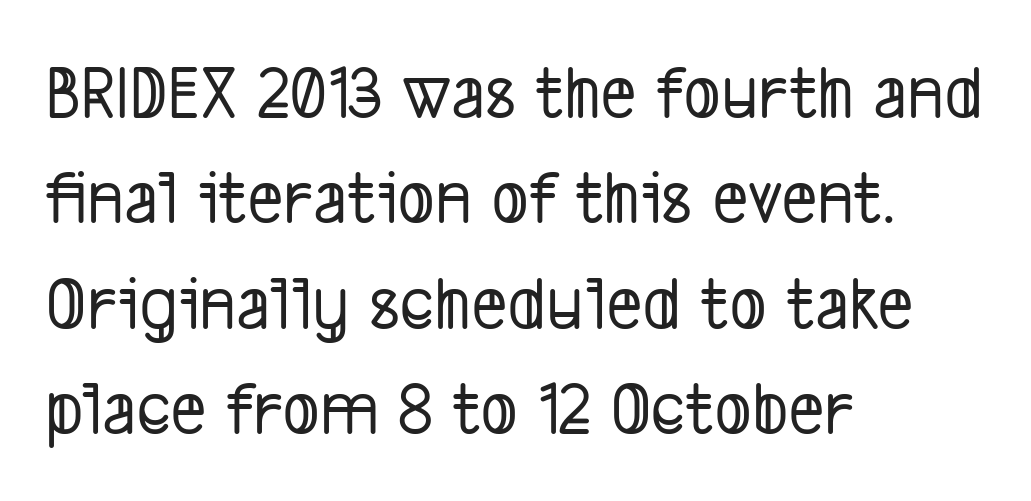
Q: Is the typeface a serif or a sans-serif typeface? A: Sans-serif.
Q: Is the text underlined? A: No.
Q: How is the paragraph aligned? A: Left-aligned.
Q: Is the spacing between letters normal or unusually wide? A: Normal.
Q: Is the spacing between lines tight, normal or loose? A: Normal.
Q: Width (condensed, normal, or wide)? A: Condensed.
Q: Stroke contrast? A: Low.
Q: x-height? A: Medium.
Q: Monospaced? A: No.
